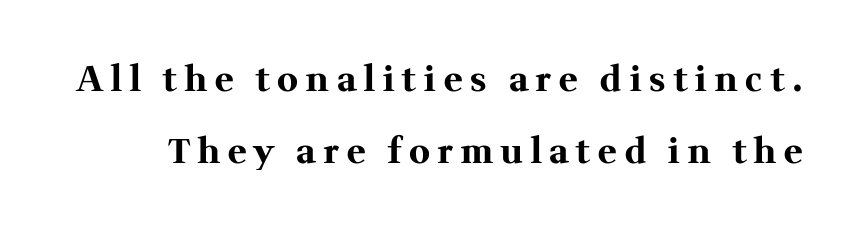
The image shows 35 px bold serif type, upright; set loose line spacing (2.05x), unusually wide letter spacing (+0.23 em), not underlined; medium stroke contrast and a medium x-height.
